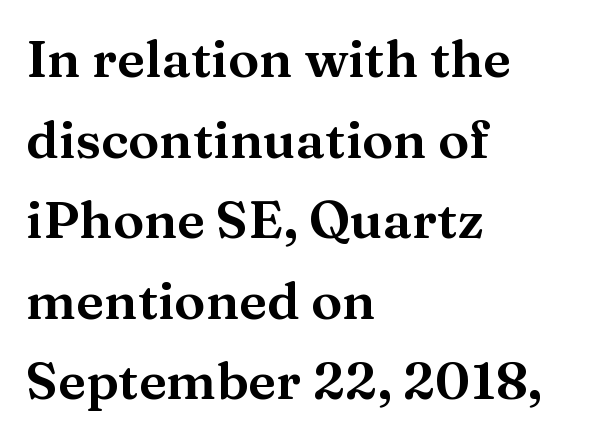
The image shows 52 px wide serif type, upright; set left-aligned, normal line spacing (1.55x), normal letter spacing, not underlined; medium stroke contrast and a medium x-height.
